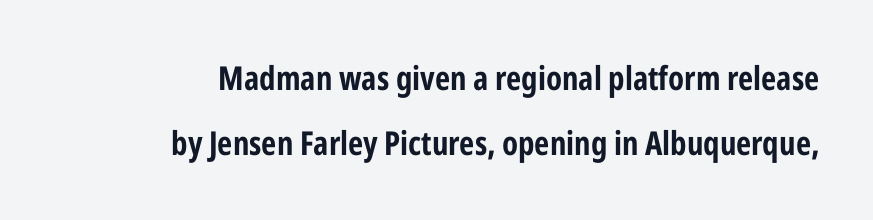
Q: Is the text bold? A: Yes.
Q: Is the text italic (slanted)? A: No, it is upright.
Q: Is the typeface a serif or a sans-serif typeface? A: Sans-serif.
Q: Is the text underlined? A: No.
Q: How is the paragraph aligned? A: Right-aligned.
Q: Is the spacing between letters normal or unusually wide? A: Normal.
Q: Is the spacing between lines tight, normal or loose? A: Loose.
Q: Width (condensed, normal, or wide)? A: Condensed.
Q: Stroke contrast? A: Low.
Q: x-height? A: Medium.
Q: Monospaced? A: No.
